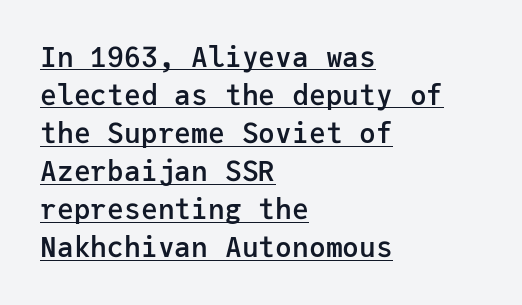
The vertical gap from one line to the next is medium. One-word summary of the alignment: left. The horizontal fit of the characters is conventional and even. Spacing verdict: monospaced, one width for all characters. Vertical strokes here are truly vertical. The specimen includes a rule beneath the text block's lines.
